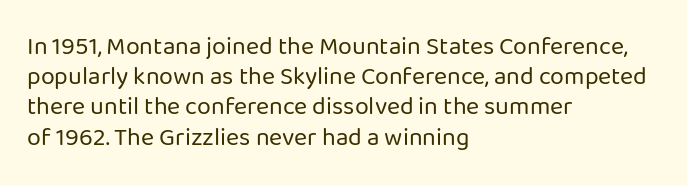
In terms of posture, this sample is upright. The rendering keeps characters at their native spacing. Caption: face not bold, strokes unweighted. The string is rendered with underlining switched off. Horizontal alignment here is leftward, the default for most running prose.
